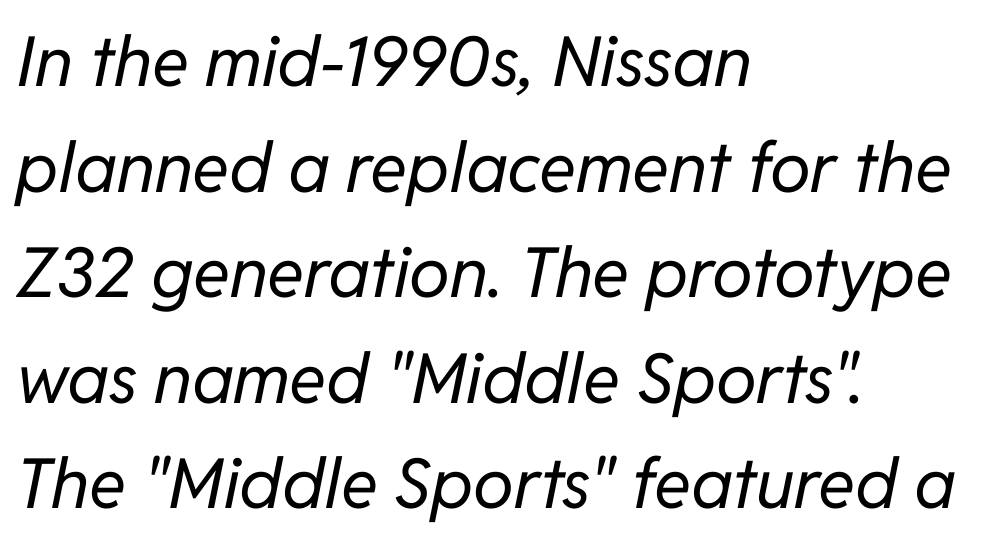
The image shows 69 px regular-weight type, italic (leaning right); set left-aligned, normal line spacing (1.53x), normal letter spacing, not underlined; low stroke contrast and a medium x-height.
